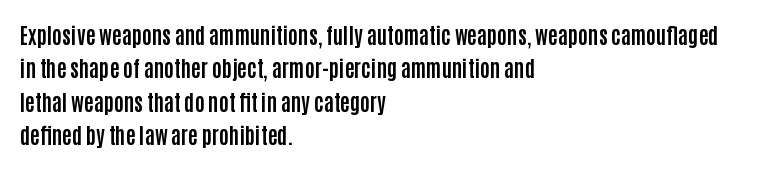
Q: Is the text bold? A: Yes.
Q: Is the text italic (slanted)? A: No, it is upright.
Q: Is the text underlined? A: No.
Q: How is the paragraph aligned? A: Left-aligned.
Q: Is the spacing between letters normal or unusually wide? A: Normal.
Q: Is the spacing between lines tight, normal or loose? A: Normal.
